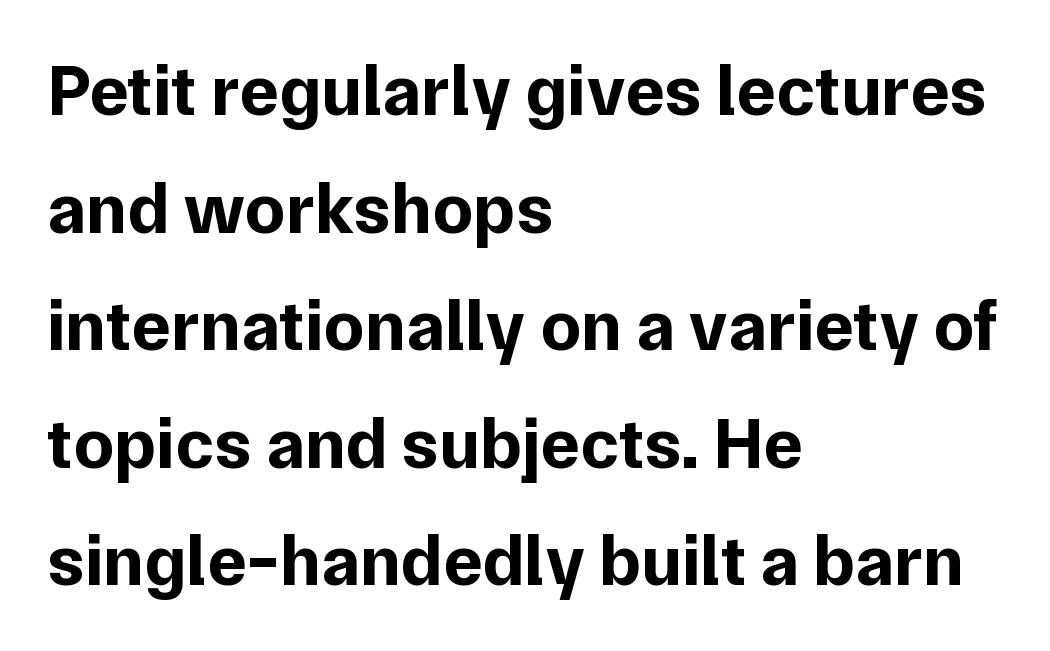
Is this a fixed-width face? No — the glyphs have proportional, varying widths. The rendering keeps characters at their native spacing. The paragraph shown leans on its left margin. This sample uses an upright cut, with every glyph sitting square on the baseline. The type family on display is of the sans-serif kind. In terms of leading, this rendering sits right in the middle.
